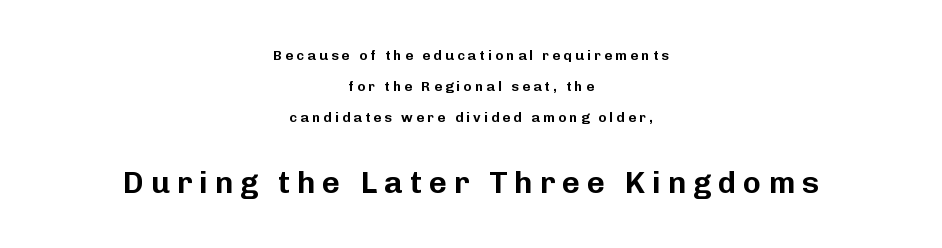
{"serif": "no", "italic": "no", "width": "normal", "stroke_contrast": "low", "x_height": "medium", "monospaced": "no", "underline": "no", "align": "center", "line_spacing": "loose", "line_spacing_ratio": 2.2, "letter_spacing": "wide", "letter_spacing_em": 0.22, "larger_block": "second", "size_ratio": 2.21, "glyph_px": 31}
